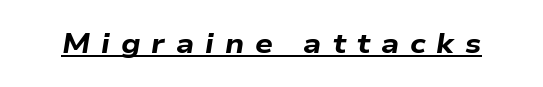
{"italic": "yes", "lean": "right", "slant_degrees": 9, "bold": "yes", "weight": "bold", "width": "wide", "stroke_contrast": "low", "x_height": "medium", "monospaced": "no", "underline": "yes", "letter_spacing": "wide", "letter_spacing_em": 0.39, "glyph_px": 28}
